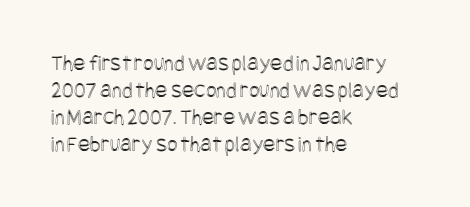
The image shows 23 px text type, upright; set left-aligned, line spacing 1.17x, normal letter spacing, not underlined.
